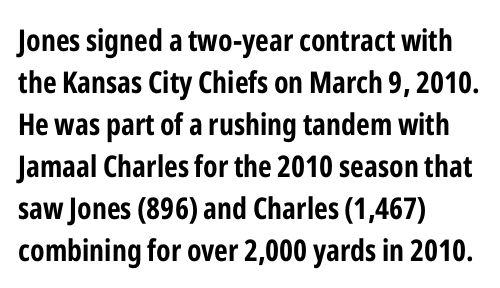
Q: Is the text bold? A: Yes.
Q: Is the text italic (slanted)? A: No, it is upright.
Q: Is the typeface a serif or a sans-serif typeface? A: Sans-serif.
Q: Is the text underlined? A: No.
Q: How is the paragraph aligned? A: Left-aligned.
Q: Is the spacing between letters normal or unusually wide? A: Normal.
Q: Is the spacing between lines tight, normal or loose? A: Normal.
Q: Width (condensed, normal, or wide)? A: Condensed.
Q: Stroke contrast? A: Low.
Q: x-height? A: Medium.
Q: Monospaced? A: No.
